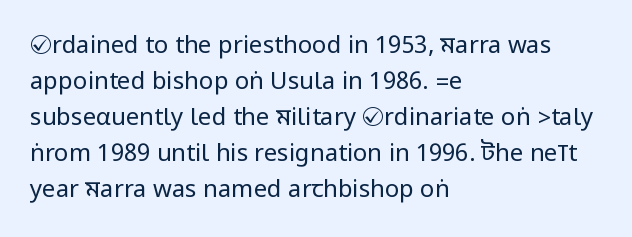
There is no visible air inserted between adjacent glyphs. The rendering anchors every line to the left-hand side. Counters stay open thanks to moderate or lighter strokes. Is there much room between lines? A standard amount, neither cramped nor airy. Type without underlining.
